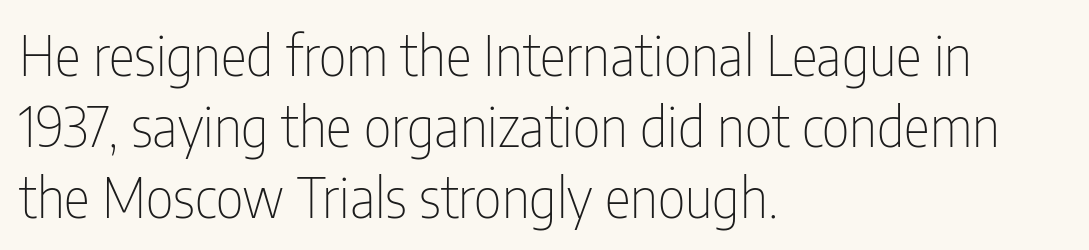
Tall strokes in this sample are plumb rather than angled. A typesetter would call this zero additional tracking. The space directly below the letters is spotless. Summary of weight: not heavy and not bold. Notice how descenders clear the ascenders below comfortably — that's standard leading. A typesetter would call this proportional, since set widths differ per character.
